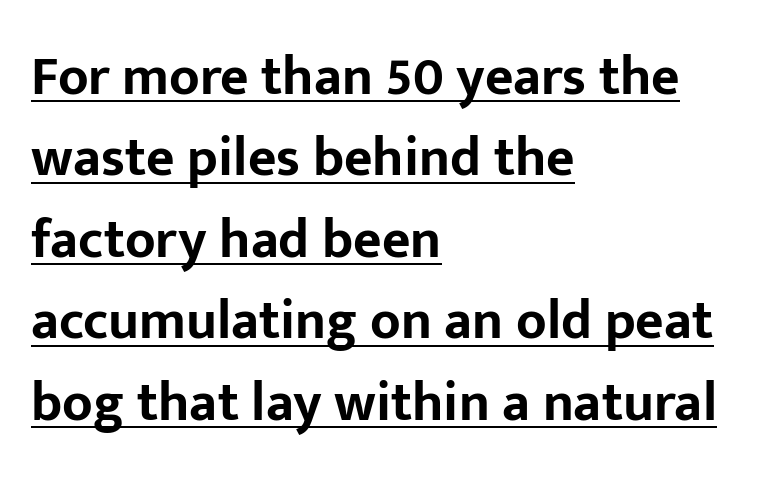
The image shows 55 px bold sans-serif type, upright; set left-aligned, normal line spacing (1.48x), normal letter spacing, underlined; low stroke contrast and a medium x-height.
